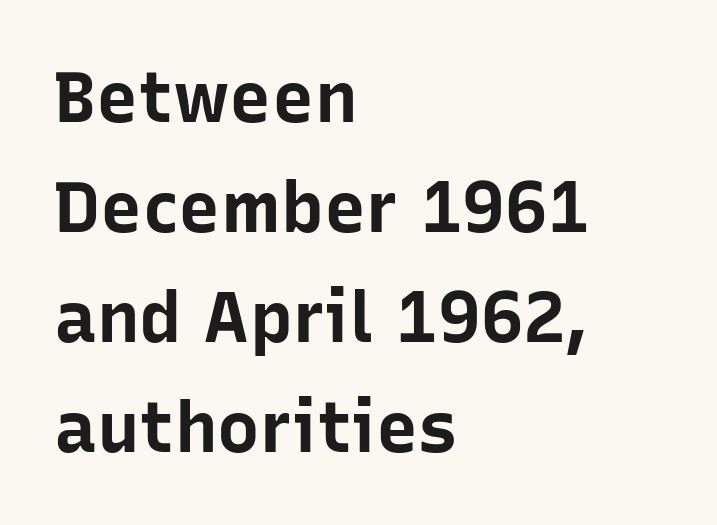
{"serif": "no", "italic": "no", "bold": "yes", "weight": "bold", "width": "normal", "stroke_contrast": "low", "x_height": "medium", "monospaced": "no", "underline": "no", "align": "left", "line_spacing": "normal", "line_spacing_ratio": 1.55, "letter_spacing": "normal", "letter_spacing_em": 0.0, "glyph_px": 71}
